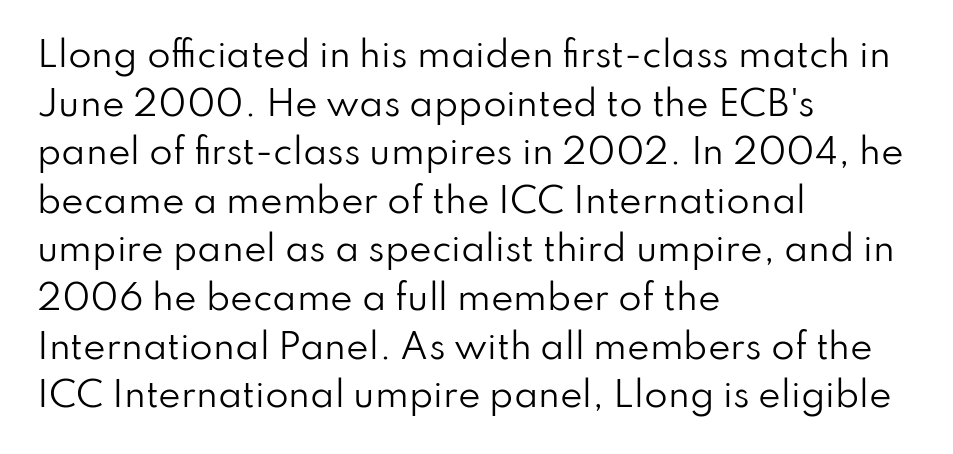
Stroke mass is kept to a normal reading level or below. Where is the straight margin? On the left. Any mark beneath the type? The region is blank. Nothing unusual about the tracking: characters are spaced as the font intends. Does the type have serifs? No, each stem ends abruptly. If you measured baseline to baseline, you'd find a middling distance.
